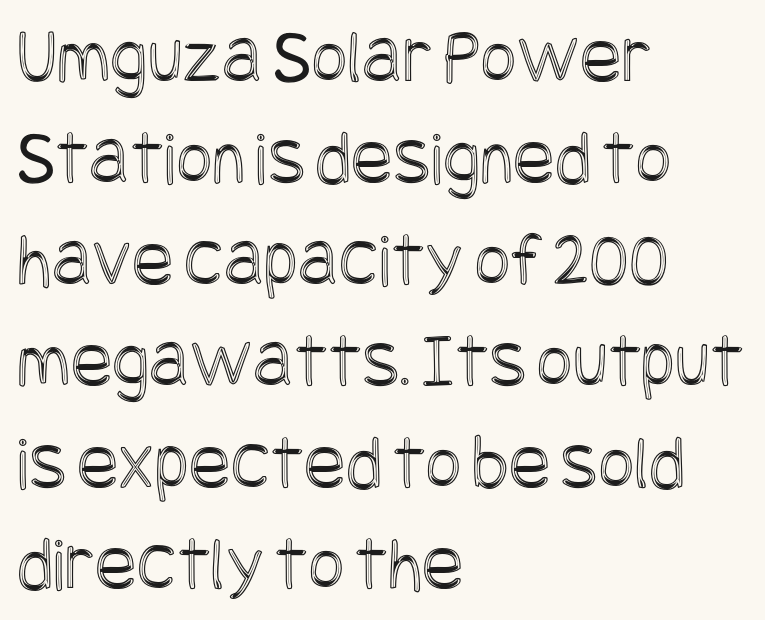
The image shows 78 px condensed type, upright; set left-aligned, normal line spacing (1.3x), normal letter spacing, not underlined; a large x-height.
